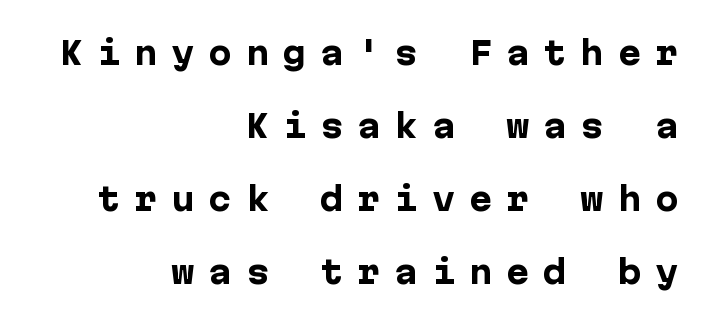
Q: Is the text bold? A: Yes.
Q: Is the text italic (slanted)? A: No, it is upright.
Q: Is the typeface a serif or a sans-serif typeface? A: Sans-serif.
Q: Is the text underlined? A: No.
Q: How is the paragraph aligned? A: Right-aligned.
Q: Is the spacing between letters normal or unusually wide? A: Unusually wide.
Q: Is the spacing between lines tight, normal or loose? A: Loose.
Q: Width (condensed, normal, or wide)? A: Normal.
Q: Stroke contrast? A: Low.
Q: x-height? A: Medium.
